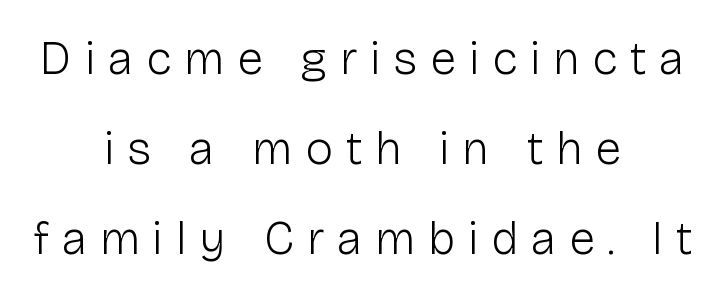
Q: Is the text bold? A: No.
Q: Is the text italic (slanted)? A: No, it is upright.
Q: Is the typeface a serif or a sans-serif typeface? A: Sans-serif.
Q: Is the text underlined? A: No.
Q: How is the paragraph aligned? A: Centered.
Q: Is the spacing between letters normal or unusually wide? A: Unusually wide.
Q: Is the spacing between lines tight, normal or loose? A: Loose.
Q: Width (condensed, normal, or wide)? A: Normal.
Q: Stroke contrast? A: Low.
Q: x-height? A: Medium.
Q: Monospaced? A: No.
